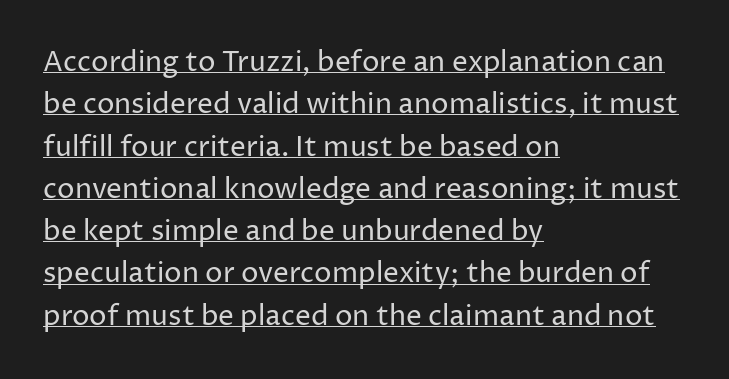
Q: Is the text bold? A: No.
Q: Is the text italic (slanted)? A: No, it is upright.
Q: Is the typeface a serif or a sans-serif typeface? A: Sans-serif.
Q: Is the text underlined? A: Yes.
Q: How is the paragraph aligned? A: Left-aligned.
Q: Is the spacing between letters normal or unusually wide? A: Normal.
Q: Is the spacing between lines tight, normal or loose? A: Normal.
Q: Width (condensed, normal, or wide)? A: Normal.
Q: Stroke contrast? A: Low.
Q: x-height? A: Medium.
Q: Monospaced? A: No.
